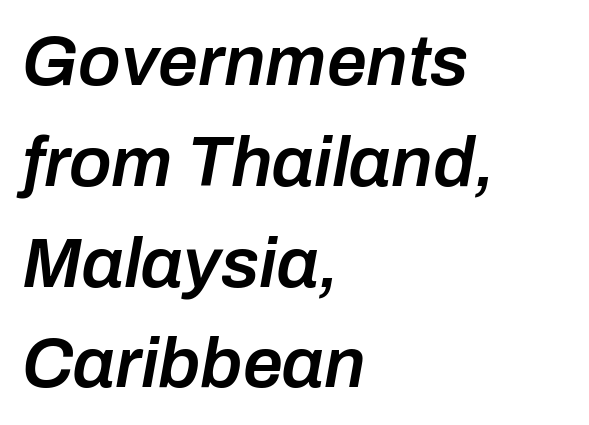
Q: Is the text bold? A: Semi-bold.
Q: Is the text italic (slanted)? A: Yes, it leans right by about 10 degrees.
Q: Is the text underlined? A: No.
Q: How is the paragraph aligned? A: Left-aligned.
Q: Is the spacing between letters normal or unusually wide? A: Normal.
Q: Is the spacing between lines tight, normal or loose? A: Normal.
Q: Width (condensed, normal, or wide)? A: Normal.
Q: Stroke contrast? A: Low.
Q: x-height? A: Medium.
Q: Monospaced? A: No.
